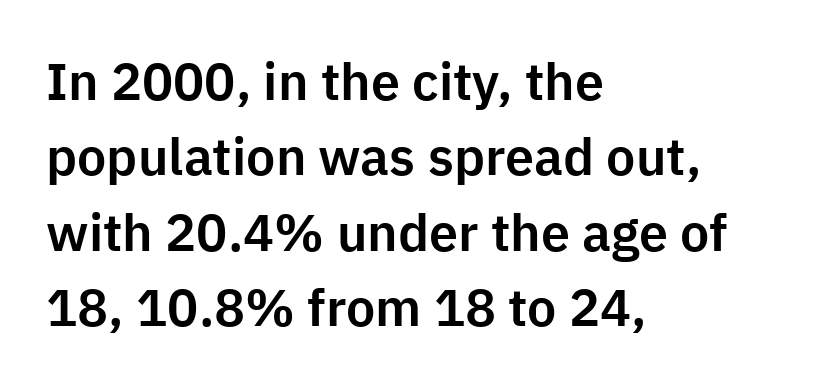
The image shows 52 px sans-serif type, upright; set left-aligned, normal line spacing (1.45x), normal letter spacing, not underlined; low stroke contrast and a medium x-height.
